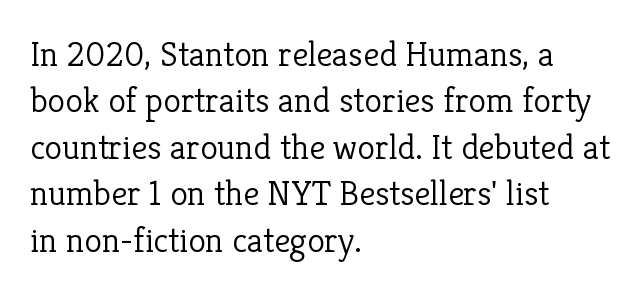
The image shows 36 px light serif type, upright; set left-aligned, normal line spacing (1.29x), normal letter spacing, not underlined; low stroke contrast and a medium x-height.
